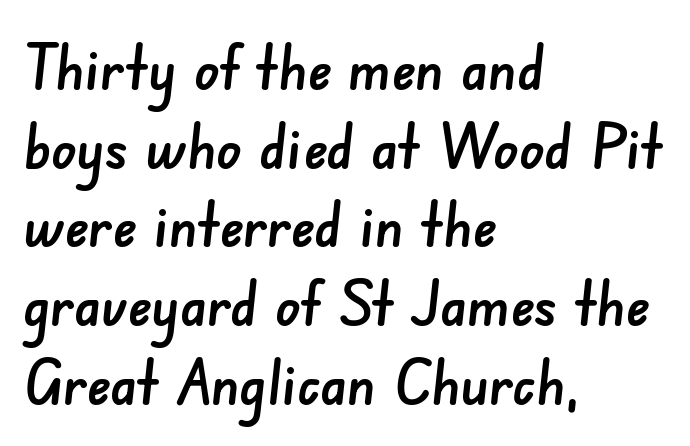
{"serif": "no", "width": "normal", "stroke_contrast": "low", "x_height": "small", "monospaced": "no", "underline": "no", "align": "left", "line_spacing": "normal", "line_spacing_ratio": 1.25, "letter_spacing": "normal", "letter_spacing_em": 0.0, "glyph_px": 63}
